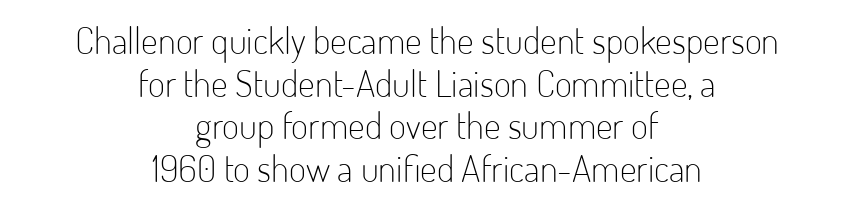
The image shows 37 px light, condensed sans-serif type, upright; set centered, tight line spacing (1.15x), normal letter spacing, not underlined; low stroke contrast and a small x-height.
